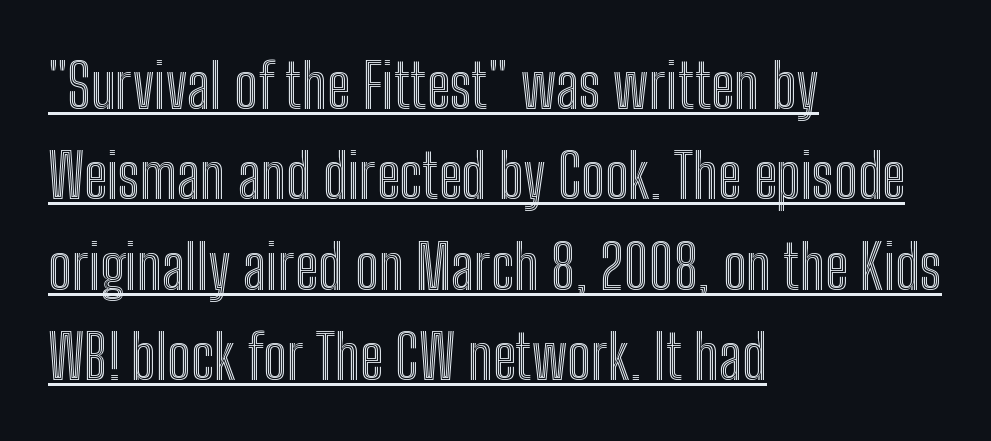
The compositor pushed each line to the left boundary. The axis of the letterforms is exactly vertical. The rendering uses the underline text-decoration. The space between consecutive lines is moderate.
